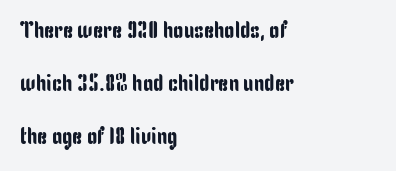
In terms of posture, this sample is upright. Short and long lines alike share a common starting point at left. Nobody drew a line under any word here. Quick note: interline space is abundant. You could call the tracking neutral — neither tight nor loose.
